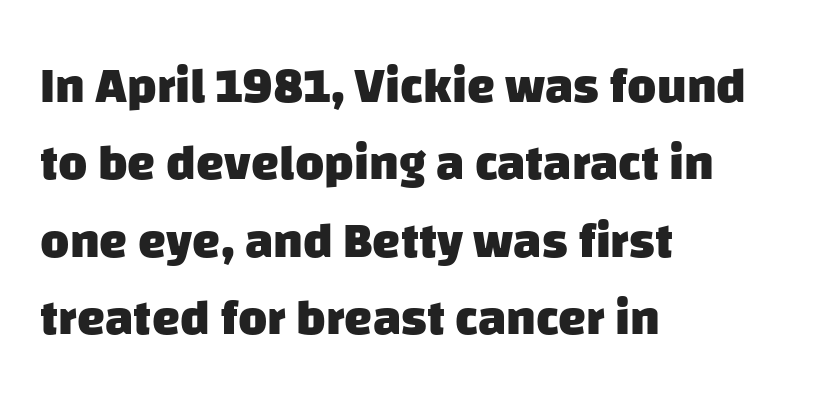
{"serif": "no", "bold": "yes", "weight": "heavy", "width": "normal", "stroke_contrast": "low", "x_height": "large", "monospaced": "no", "underline": "no", "align": "left", "line_spacing": "normal", "line_spacing_ratio": 1.55, "letter_spacing": "normal", "letter_spacing_em": 0.0, "glyph_px": 50}
